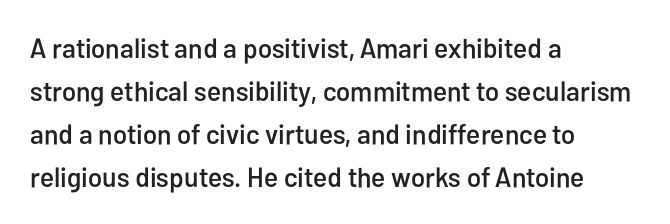
The image shows 28 px condensed sans-serif type, upright; set left-aligned, normal line spacing (1.54x), normal letter spacing, not underlined; low stroke contrast and a medium x-height.
